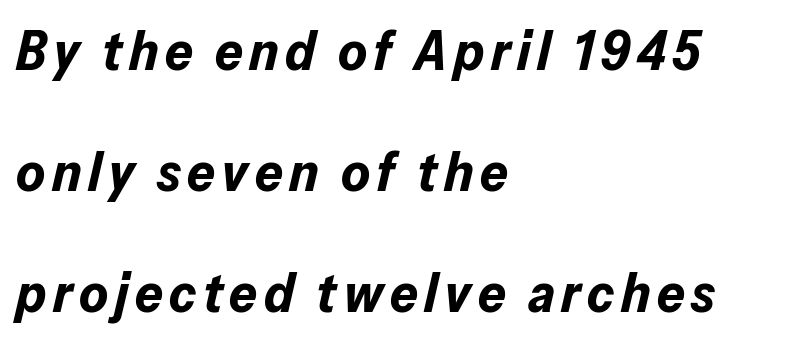
Q: Is the text bold? A: Yes.
Q: Is the text italic (slanted)? A: Yes, it leans right by about 13 degrees.
Q: Is the text underlined? A: No.
Q: How is the paragraph aligned? A: Left-aligned.
Q: Is the spacing between lines tight, normal or loose? A: Loose.
Q: Width (condensed, normal, or wide)? A: Normal.
Q: Stroke contrast? A: Low.
Q: x-height? A: Medium.
Q: Monospaced? A: No.
